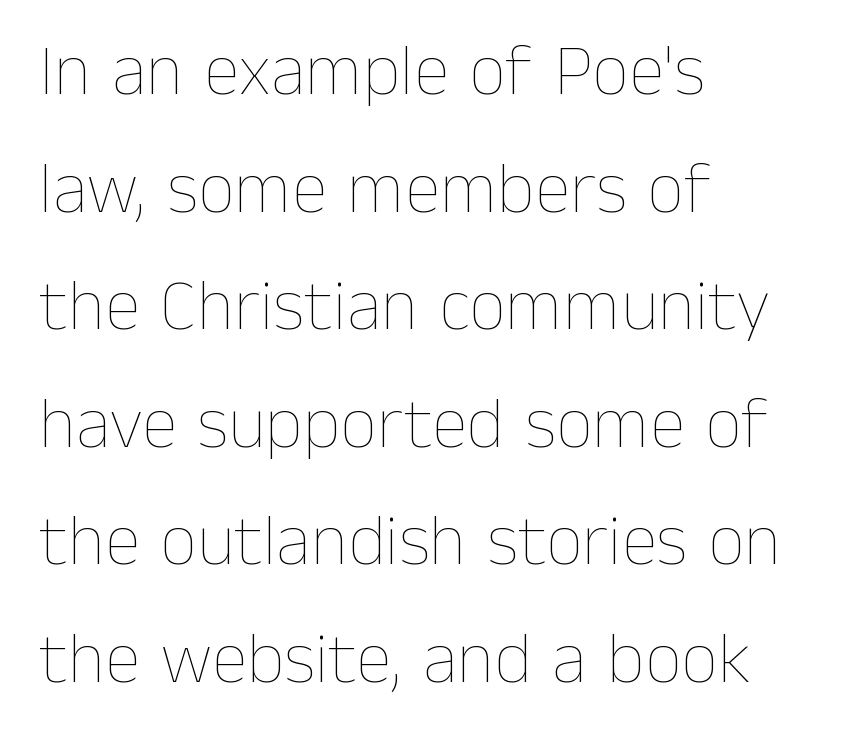
Q: Is the text bold? A: No.
Q: Is the text italic (slanted)? A: No, it is upright.
Q: Is the text underlined? A: No.
Q: How is the paragraph aligned? A: Left-aligned.
Q: Is the spacing between letters normal or unusually wide? A: Normal.
Q: Is the spacing between lines tight, normal or loose? A: Normal.
Q: Width (condensed, normal, or wide)? A: Normal.
Q: Stroke contrast? A: Low.
Q: x-height? A: Medium.
Q: Monospaced? A: No.
